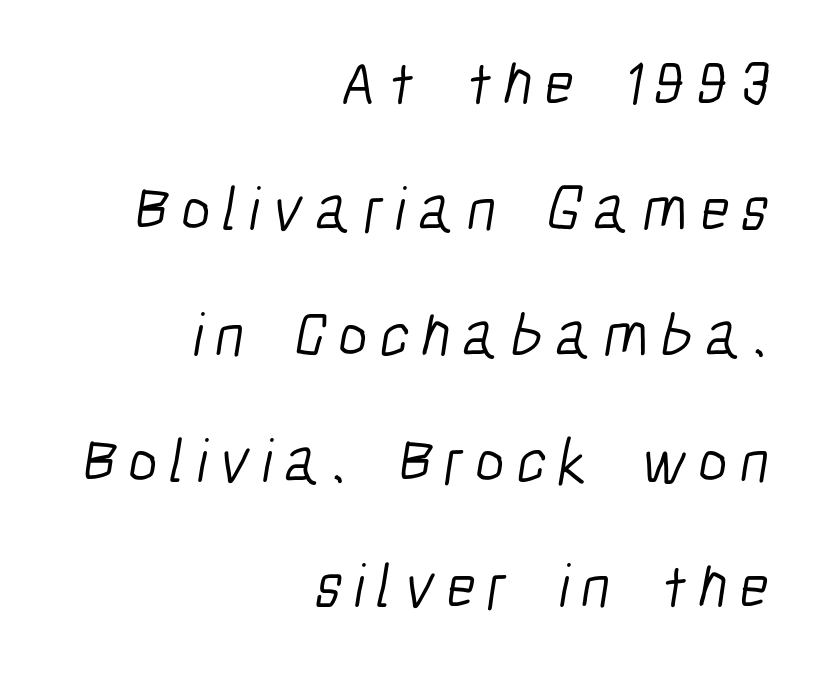
{"serif": "no", "bold": "no", "weight": "light", "width": "condensed", "stroke_contrast": "low", "x_height": "medium", "monospaced": "no", "underline": "no", "align": "right", "line_spacing": "loose", "line_spacing_ratio": 2.03, "glyph_px": 62}
